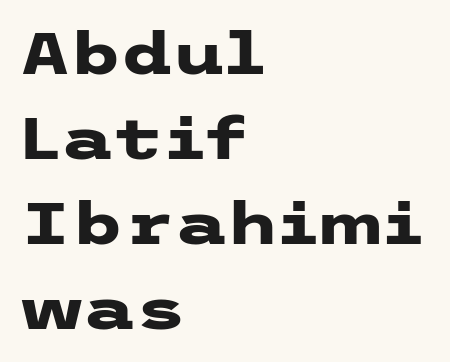
The image shows 59 px heavy, wide sans-serif type, upright; set left-aligned, normal line spacing (1.44x), normal letter spacing, not underlined; low stroke contrast and a medium x-height.
